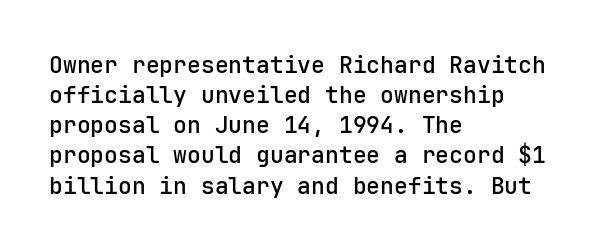
The image shows 23 px text type, upright; set left-aligned, normal line spacing (1.31x), normal letter spacing, not underlined.
